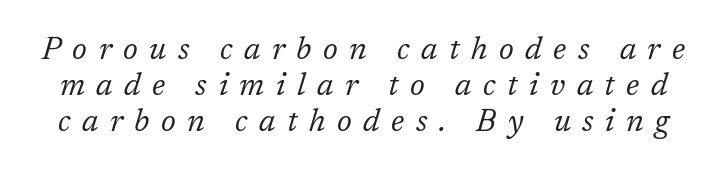
The image shows 31 px regular-weight serif type, italic (leaning right); set line spacing 1.16x, unusually wide letter spacing (+0.37 em), not underlined; low stroke contrast and a medium x-height.
